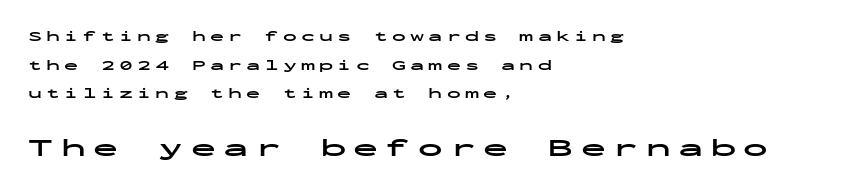
The axis of the letterforms is exactly vertical. The gap between lines stays unmarked. Observe the wide spacing: letters keep a clear distance from each other. Horizontal alignment here is leftward, the default for most running prose. Summary of weight: heavy, a full bold. The letters in the lower block stand taller than those in the block above.
